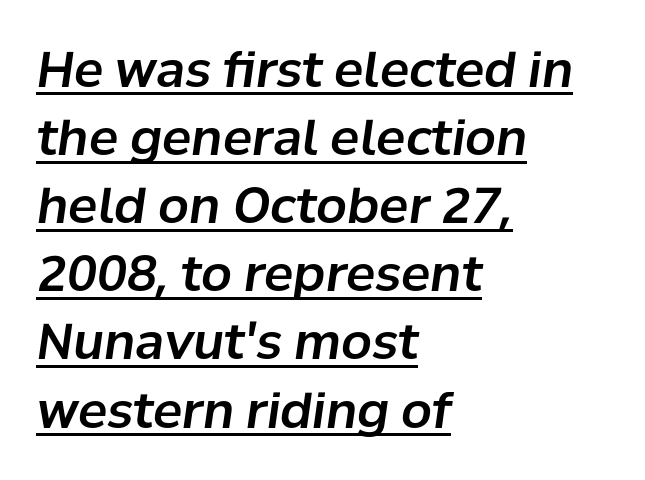
Q: Is the text italic (slanted)? A: Yes, it leans right by about 8 degrees.
Q: Is the text underlined? A: Yes.
Q: How is the paragraph aligned? A: Left-aligned.
Q: Is the spacing between letters normal or unusually wide? A: Normal.
Q: Is the spacing between lines tight, normal or loose? A: Normal.
Q: Width (condensed, normal, or wide)? A: Normal.
Q: Stroke contrast? A: Low.
Q: x-height? A: Medium.
Q: Monospaced? A: No.
